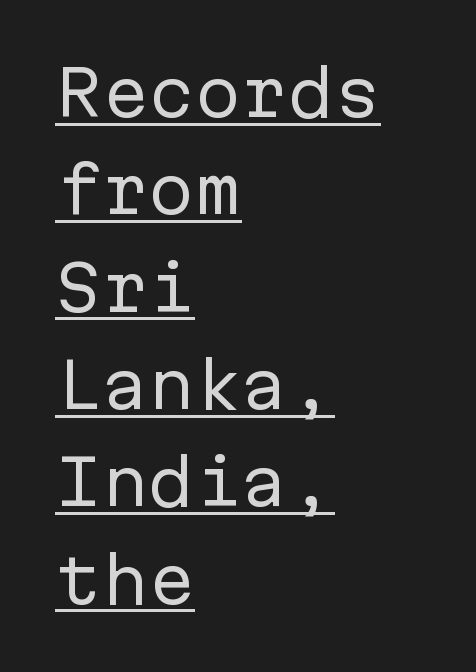
The image shows 62 px regular-weight sans-serif type, upright, monospaced; set left-aligned, normal line spacing (1.57x), normal letter spacing, underlined; low stroke contrast and a medium x-height.
